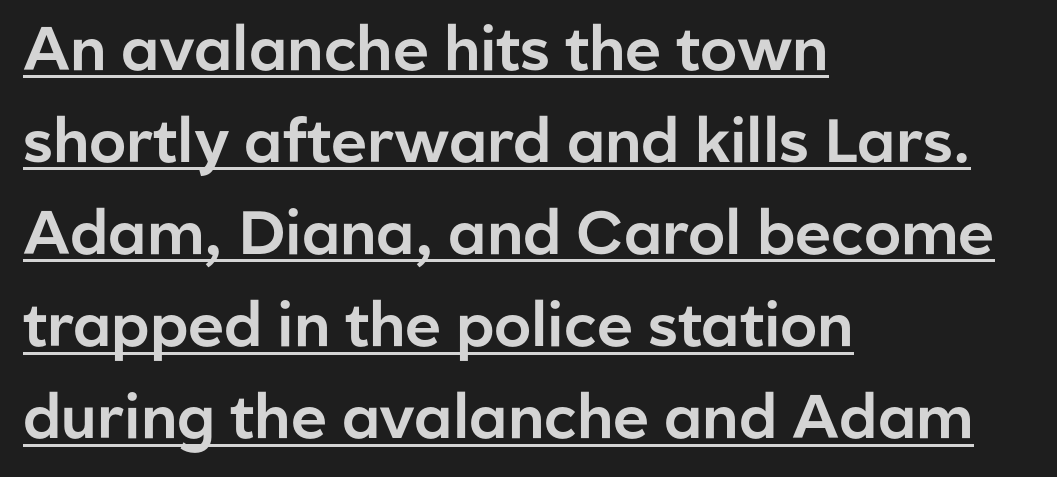
The face used here is a sans, in the tradition of grotesques and geometrics. Horizontal bands of white between lines are of average thickness. Check the space under the baseline: a stroke is drawn there. The passage shown is typed in a proportional face where columns would drift.
